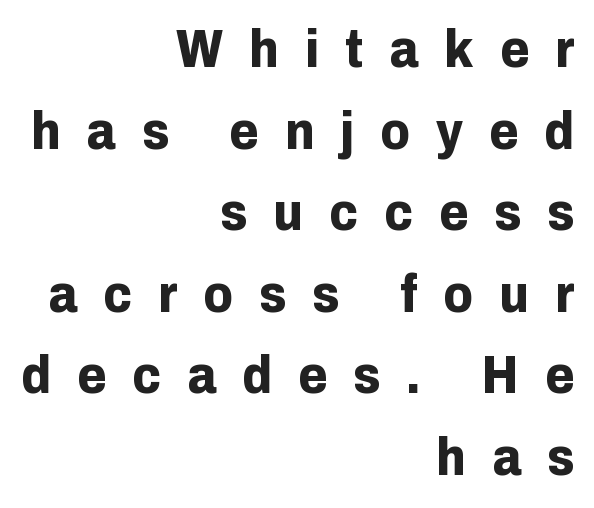
Note the varied advance widths — an 'i' is clearly narrower than an 'm'. Every stem runs plumb, perpendicular to the baseline. In CSS terms this would be text-align: right. Notice how descenders clear the ascenders below comfortably — that's standard leading. Look at the bottom of the vertical strokes: they stop flat, with no serifs.
